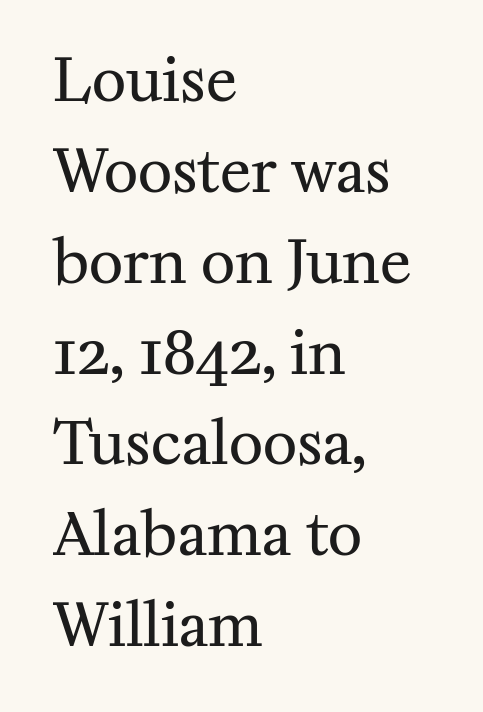
The lines are quadded left. Look at the bottom of the vertical strokes: they flare into serifs here. How are the letters spaced? Ordinarily, with no added tracking. One glance says typical: line gaps are just what's usual.
